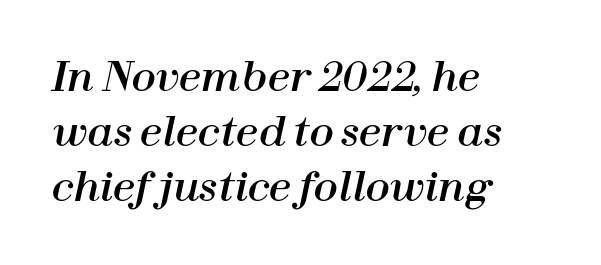
{"italic": "yes", "lean": "right", "slant_degrees": 12, "width": "normal", "stroke_contrast": "high", "x_height": "medium", "monospaced": "no", "underline": "no", "align": "left", "line_spacing": "normal", "line_spacing_ratio": 1.38, "letter_spacing": "normal", "letter_spacing_em": 0.0, "glyph_px": 40}
